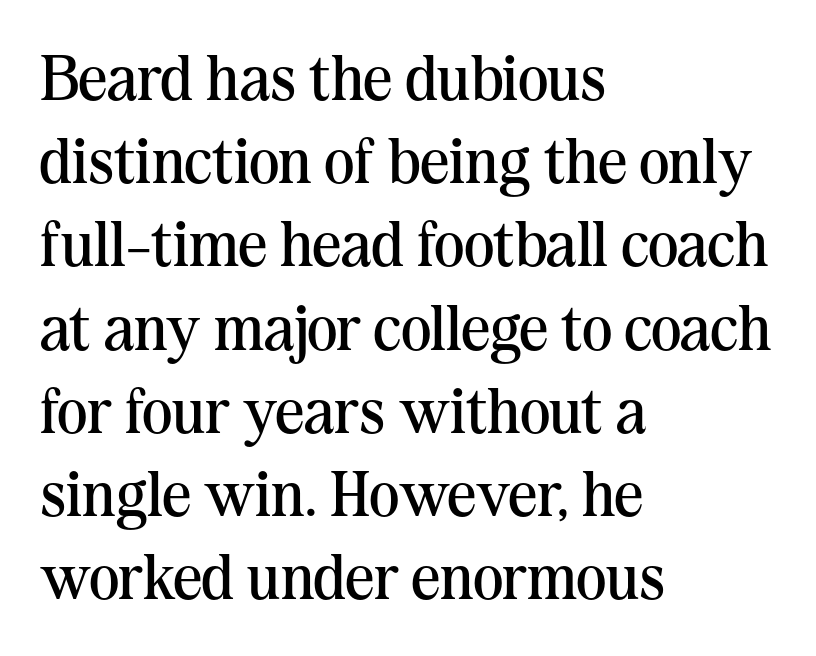
{"serif": "yes", "italic": "no", "bold": "no", "weight": "regular", "width": "normal", "stroke_contrast": "medium", "x_height": "medium", "monospaced": "no", "underline": "no", "align": "left", "line_spacing": "normal", "line_spacing_ratio": 1.3, "letter_spacing": "normal", "letter_spacing_em": 0.0, "glyph_px": 64}
